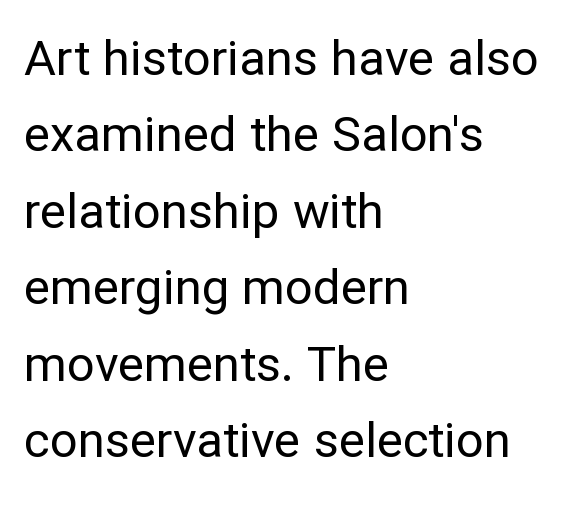
Q: Is the text bold? A: No.
Q: Is the text italic (slanted)? A: No, it is upright.
Q: Is the typeface a serif or a sans-serif typeface? A: Sans-serif.
Q: Is the text underlined? A: No.
Q: How is the paragraph aligned? A: Left-aligned.
Q: Is the spacing between letters normal or unusually wide? A: Normal.
Q: Is the spacing between lines tight, normal or loose? A: Normal.
Q: Width (condensed, normal, or wide)? A: Normal.
Q: Stroke contrast? A: Low.
Q: x-height? A: Medium.
Q: Monospaced? A: No.
